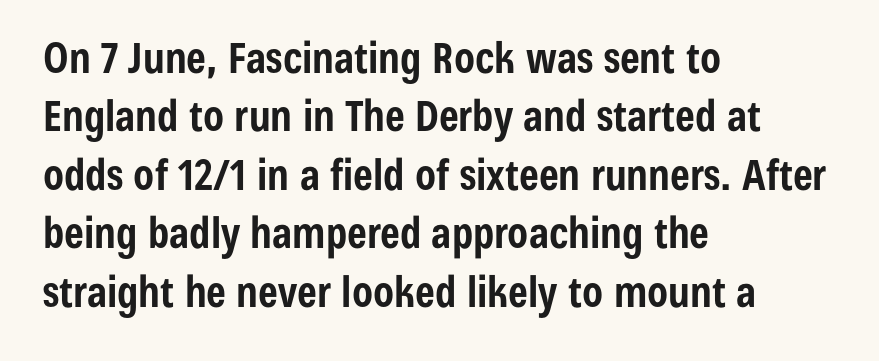
The image shows 42 px bold, condensed sans-serif type, upright; set left-aligned, normal line spacing (1.39x), normal letter spacing, not underlined; low stroke contrast and a medium x-height.
